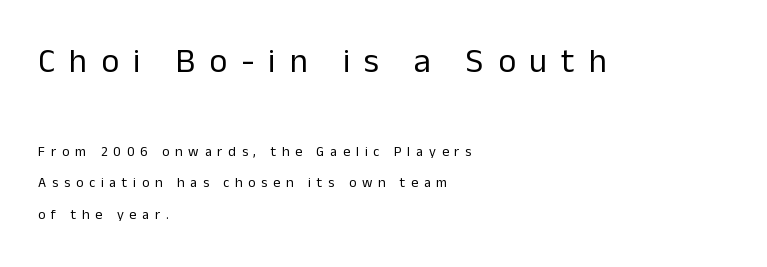
{"serif": "no", "italic": "no", "bold": "no", "weight": "regular", "width": "normal", "stroke_contrast": "low", "x_height": "medium", "monospaced": "no", "underline": "no", "align": "left", "line_spacing": "loose", "line_spacing_ratio": 2.25, "letter_spacing": "wide", "letter_spacing_em": 0.41, "larger_block": "first", "size_ratio": 2.43, "glyph_px": 34}
